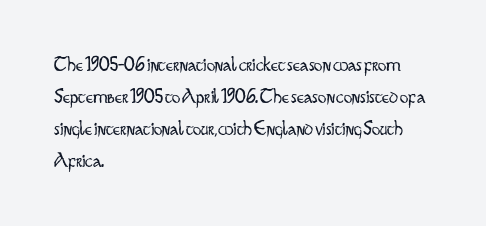
Vertical strokes here are truly vertical. The paragraph has a hard left edge and a soft right edge. The rendering uses a moderate line-height, typical for paragraphs. The cut favours lightness, reaching ordinary text weight at its darkest.
